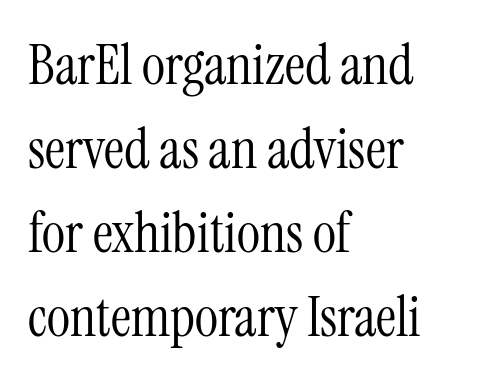
Q: Is the text bold? A: No.
Q: Is the text italic (slanted)? A: No, it is upright.
Q: Is the typeface a serif or a sans-serif typeface? A: Serif.
Q: Is the text underlined? A: No.
Q: How is the paragraph aligned? A: Left-aligned.
Q: Is the spacing between letters normal or unusually wide? A: Normal.
Q: Is the spacing between lines tight, normal or loose? A: Normal.
Q: Width (condensed, normal, or wide)? A: Condensed.
Q: Stroke contrast? A: Medium.
Q: x-height? A: Medium.
Q: Monospaced? A: No.
